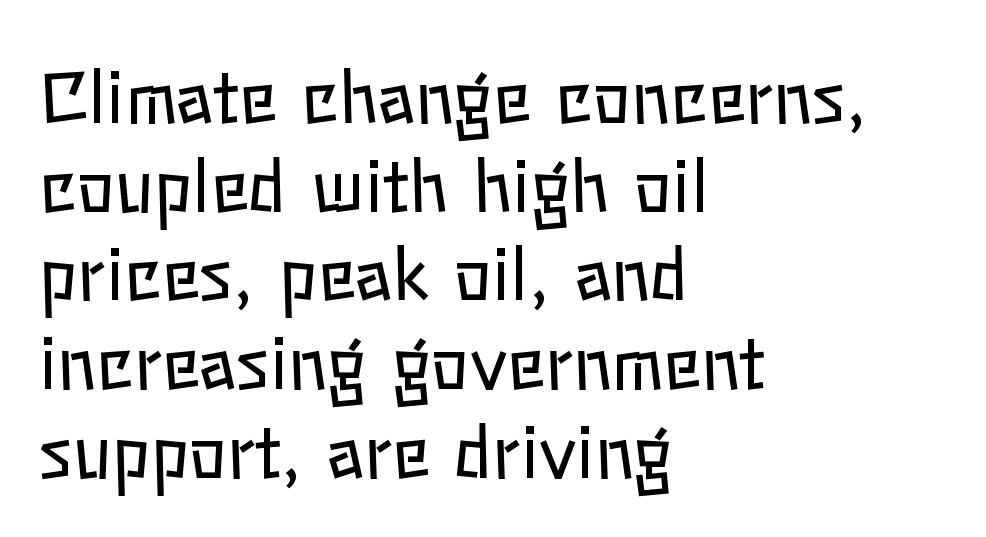
Q: Is the text bold? A: No.
Q: Is the text italic (slanted)? A: No, it is upright.
Q: Is the text underlined? A: No.
Q: How is the paragraph aligned? A: Left-aligned.
Q: Is the spacing between letters normal or unusually wide? A: Normal.
Q: Is the spacing between lines tight, normal or loose? A: Normal.
Q: Width (condensed, normal, or wide)? A: Normal.
Q: Stroke contrast? A: Low.
Q: x-height? A: Medium.
Q: Monospaced? A: No.
